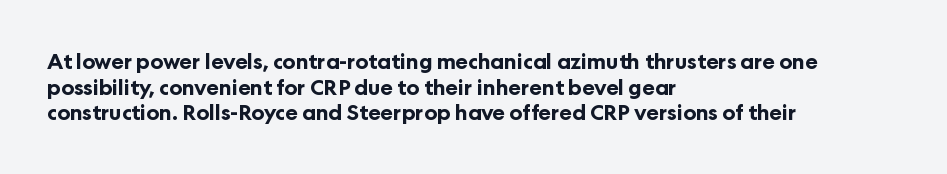
{"italic": "no", "bold": "yes", "underline": "no", "align": "left", "line_spacing_ratio": 1.22, "letter_spacing": "normal", "letter_spacing_em": 0.0, "glyph_px": 21}
